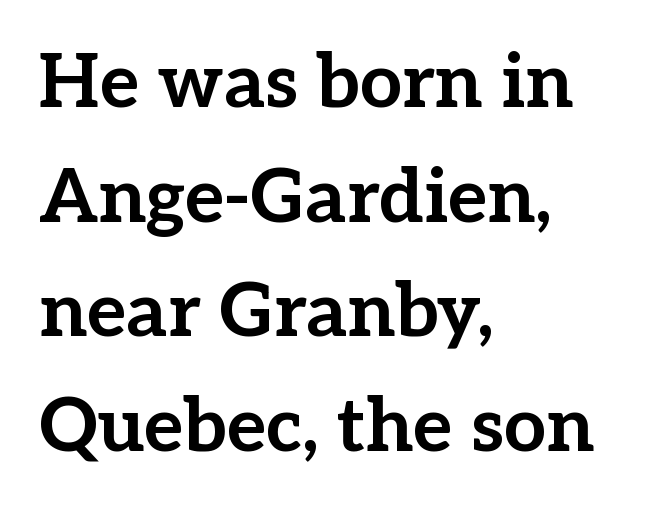
{"serif": "yes", "italic": "no", "bold": "yes", "weight": "bold", "width": "normal", "stroke_contrast": "low", "x_height": "medium", "monospaced": "no", "underline": "no", "align": "left", "line_spacing": "normal", "line_spacing_ratio": 1.53, "letter_spacing": "normal", "letter_spacing_em": 0.0, "glyph_px": 75}
